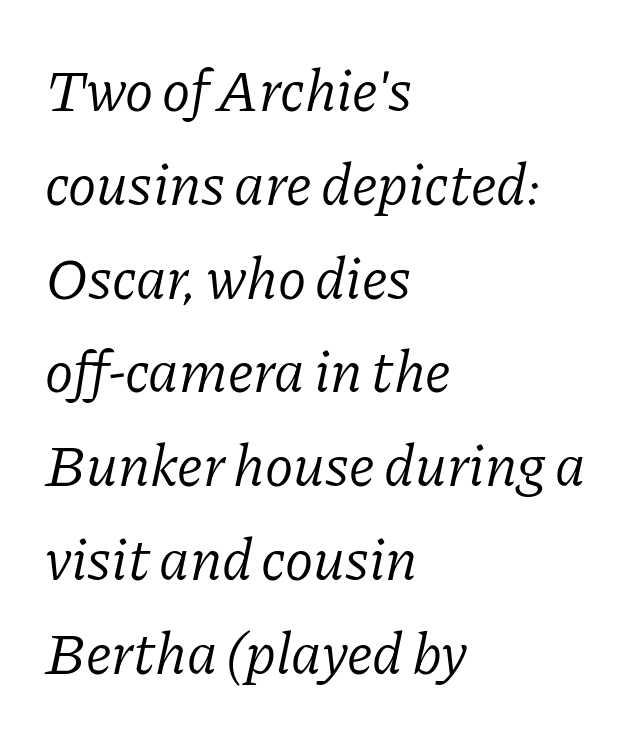
Q: Is the text bold? A: No.
Q: Is the text italic (slanted)? A: Yes, it leans right by about 11 degrees.
Q: Is the typeface a serif or a sans-serif typeface? A: Serif.
Q: Is the text underlined? A: No.
Q: How is the paragraph aligned? A: Left-aligned.
Q: Is the spacing between letters normal or unusually wide? A: Normal.
Q: Is the spacing between lines tight, normal or loose? A: Normal.
Q: Width (condensed, normal, or wide)? A: Normal.
Q: Stroke contrast? A: Low.
Q: x-height? A: Medium.
Q: Monospaced? A: No.
